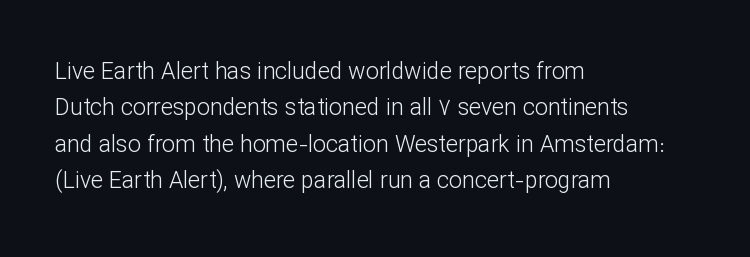
{"italic": "no", "bold": "no", "underline": "no", "align": "left", "line_spacing": "normal", "line_spacing_ratio": 1.58, "letter_spacing": "normal", "letter_spacing_em": 0.0, "glyph_px": 23}
